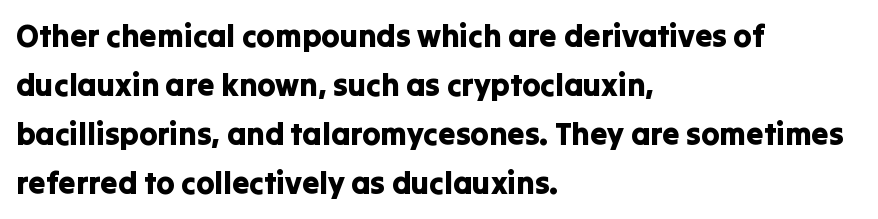
In CSS terms this would be text-align: left. The block of text has a typical density, with ordinary space between rows. No feet cap the strokes, marking this as sans-serif type. Varying glyph widths throughout — classic text-font behaviour. Underlining? Definitely not there. The type is set solid horizontally, with unmodified tracking.
